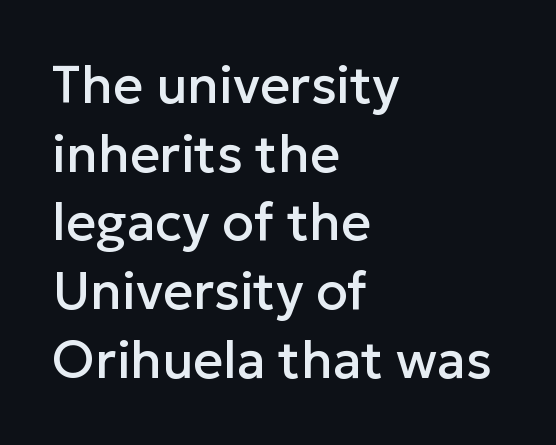
Honestly, there is no underline to notice here at all. Note: no serifs on the glyphs. Notice how the stems are strictly vertical — no italics here. Does the copy run flush right? No — it runs flush left.
